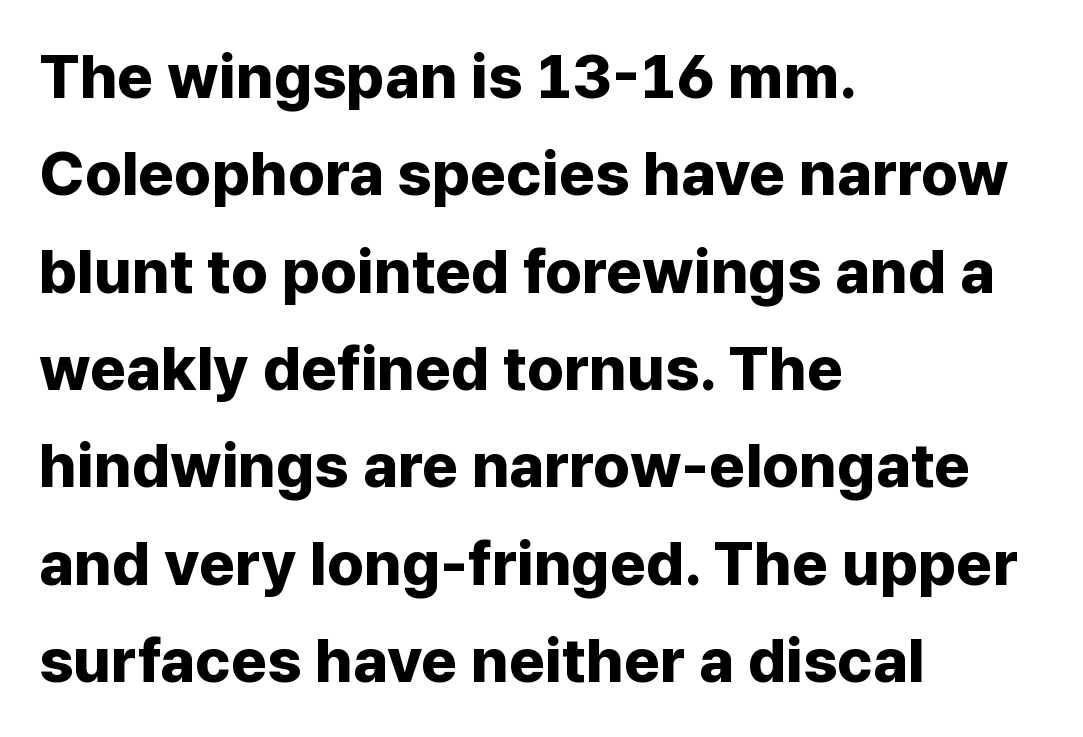
{"serif": "no", "italic": "no", "bold": "yes", "weight": "bold", "width": "normal", "stroke_contrast": "low", "x_height": "medium", "monospaced": "no", "underline": "no", "align": "left", "line_spacing": "normal", "line_spacing_ratio": 1.57, "letter_spacing": "normal", "letter_spacing_em": 0.0, "glyph_px": 62}
